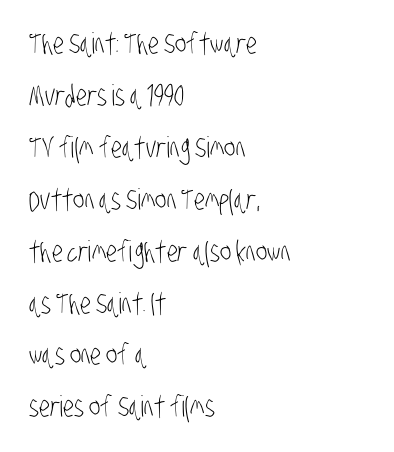
Q: Is the text bold? A: No.
Q: Is the typeface a serif or a sans-serif typeface? A: Sans-serif.
Q: Is the text underlined? A: No.
Q: How is the paragraph aligned? A: Left-aligned.
Q: Is the spacing between letters normal or unusually wide? A: Normal.
Q: Width (condensed, normal, or wide)? A: Condensed.
Q: Stroke contrast? A: Low.
Q: x-height? A: Large.
Q: Monospaced? A: No.
